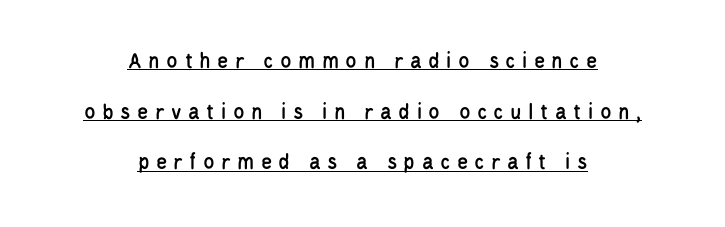
These lines stand farther apart than default settings would place them. Looks like someone drew a line under every word here. The gaps between neighbouring characters are conspicuously large. Horizontal alignment here is central, giving a formal, balanced look. The type sits square on the baseline with zero lean.
